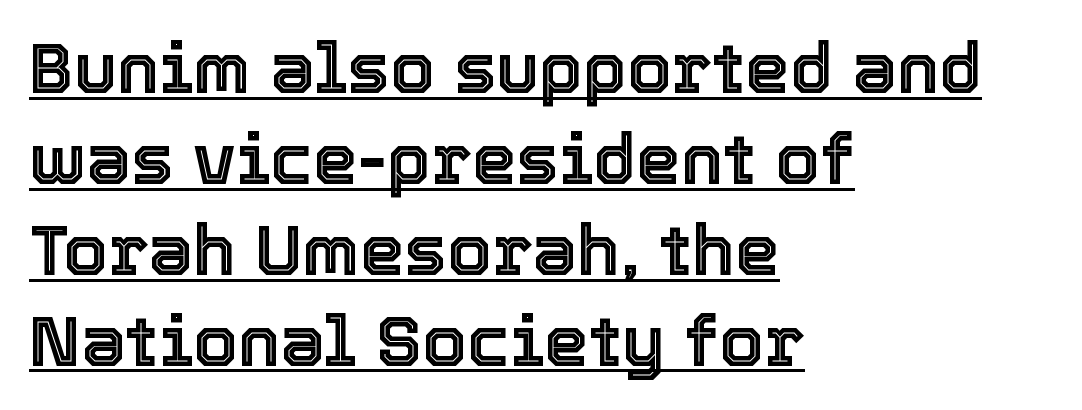
Line beginnings align vertically; line endings do not. Words appear dense and cohesive because spacing is normal. Each line of the rendering has a horizontal stroke beneath the glyphs. Honestly, the row spacing looks completely unremarkable. It's the straight-up-and-down kind of type.
